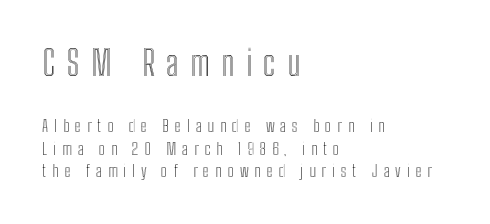
The image shows 34 px condensed type, upright; set left-aligned, normal line spacing (1.34x), unusually wide letter spacing (+0.34 em), not underlined; the first (top) block is 2.0x larger; a medium x-height.
